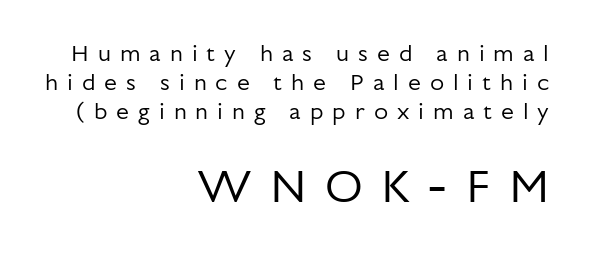
{"serif": "no", "italic": "no", "bold": "no", "weight": "regular", "width": "normal", "stroke_contrast": "low", "x_height": "medium", "monospaced": "no", "underline": "no", "align": "right", "line_spacing": "normal", "line_spacing_ratio": 1.27, "letter_spacing": "wide", "letter_spacing_em": 0.39, "larger_block": "second", "size_ratio": 2.0, "glyph_px": 46}
